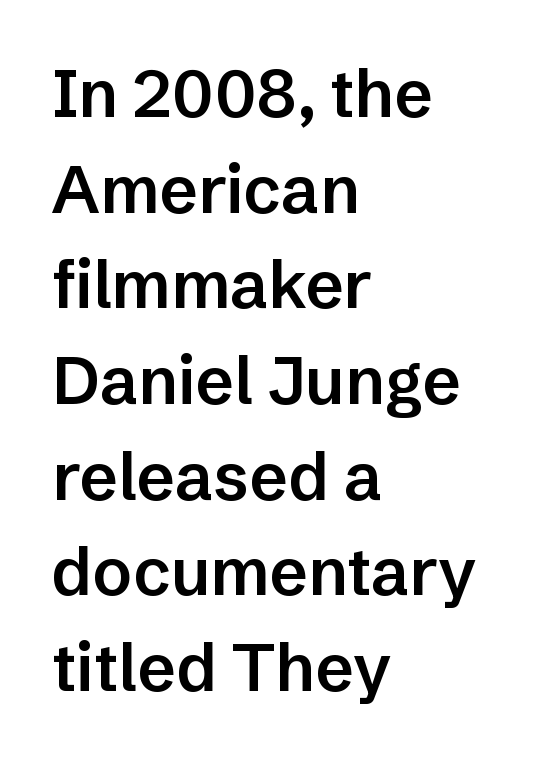
In terms of posture, this sample is upright. Line starts are locked; line ends wander. This rendering features lettering with no underline. The lines sit at an ordinary, default distance from one another. As a designer I'd log this as weight 600, semibold. Think of a printed novel: that variable character pitch is what you see here.
